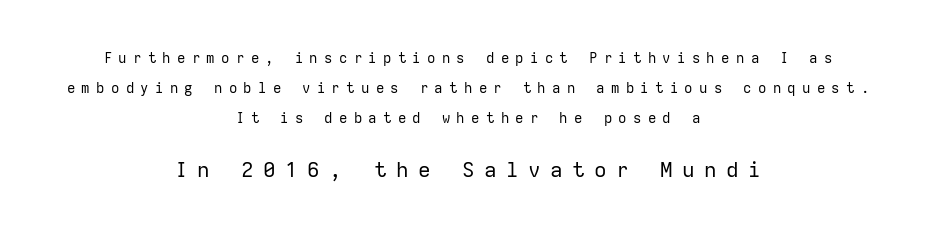
The image shows 21 px text type, upright; set centered, loose line spacing (2.14x), unusually wide letter spacing (+0.45 em), not underlined; the second (bottom) block is 1.5x larger.
